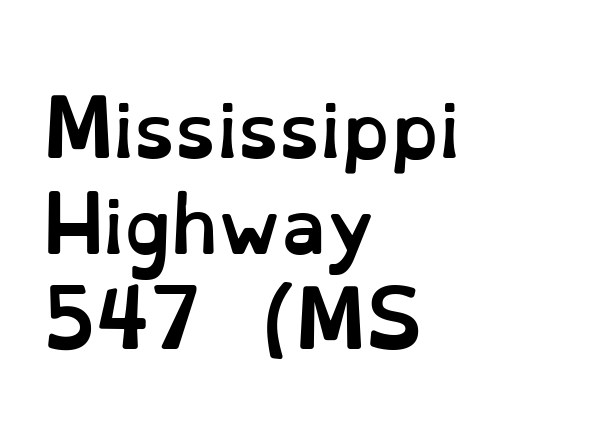
Q: Is the text bold? A: Yes.
Q: Is the text italic (slanted)? A: No, it is upright.
Q: Is the text underlined? A: No.
Q: How is the paragraph aligned? A: Left-aligned.
Q: Is the spacing between letters normal or unusually wide? A: Normal.
Q: Is the spacing between lines tight, normal or loose? A: Normal.
Q: Width (condensed, normal, or wide)? A: Normal.
Q: Stroke contrast? A: Low.
Q: x-height? A: Small.
Q: Monospaced? A: No.
